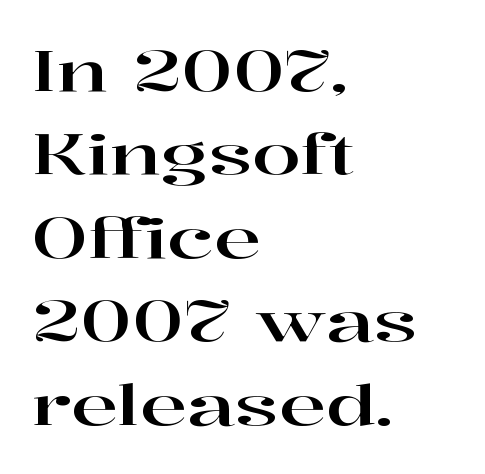
{"serif": "yes", "italic": "no", "width": "wide", "stroke_contrast": "high", "x_height": "medium", "monospaced": "no", "underline": "no", "align": "left", "line_spacing": "normal", "line_spacing_ratio": 1.49, "letter_spacing": "normal", "letter_spacing_em": 0.0, "glyph_px": 56}
